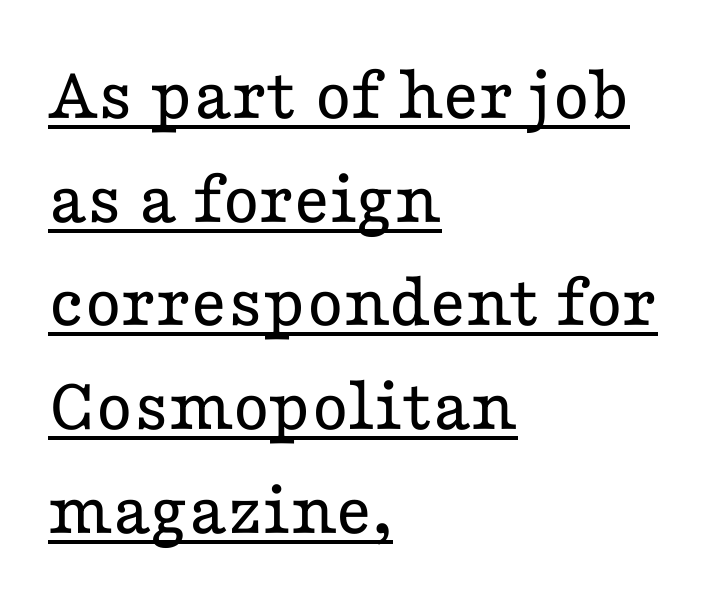
Notice how descenders clear the ascenders below comfortably — that's standard leading. Somebody hit Ctrl+U on this one — the words are underlined. One-word summary of the alignment: left. To sum up the face: it has serifs. Ordinary non-slanted type is in use. The letters look calm and open, with moderate or lighter stems.
